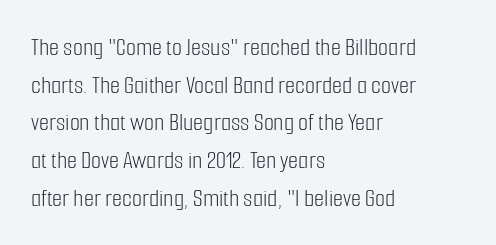
Q: Is the text bold? A: No.
Q: Is the text italic (slanted)? A: No, it is upright.
Q: Is the text underlined? A: No.
Q: How is the paragraph aligned? A: Left-aligned.
Q: Is the spacing between letters normal or unusually wide? A: Normal.
Q: Is the spacing between lines tight, normal or loose? A: Normal.
